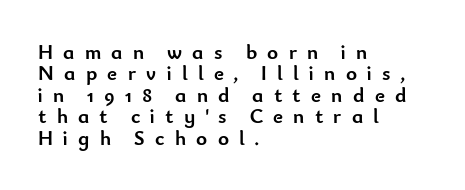
Q: Is the text bold? A: Yes.
Q: Is the text italic (slanted)? A: No, it is upright.
Q: Is the text underlined? A: No.
Q: How is the paragraph aligned? A: Left-aligned.
Q: Is the spacing between letters normal or unusually wide? A: Unusually wide.
Q: Is the spacing between lines tight, normal or loose? A: Tight.
